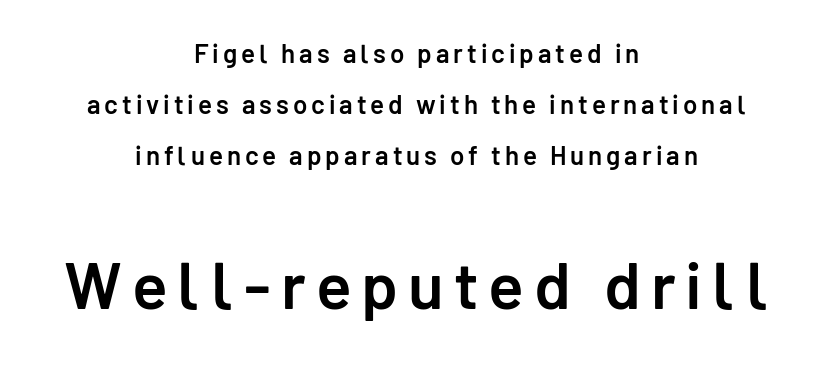
The image shows 66 px semibold sans-serif type, upright; set centered, loose line spacing (1.97x), not underlined; the second (bottom) block is 2.54x larger; low stroke contrast and a medium x-height.
